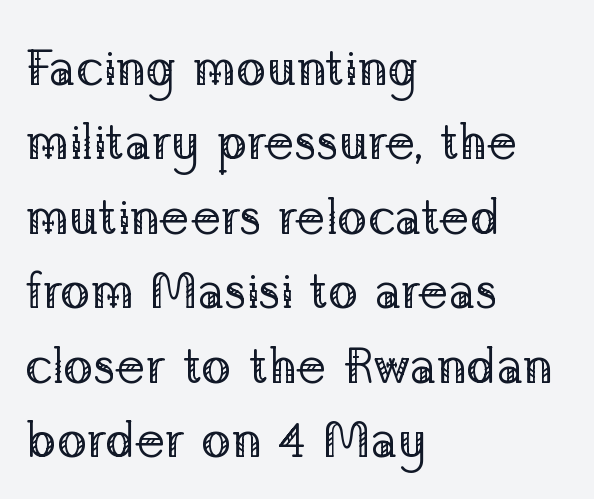
{"serif": "yes", "italic": "no", "bold": "no", "weight": "regular", "width": "normal", "stroke_contrast": "low", "x_height": "medium", "monospaced": "no", "underline": "no", "align": "left", "line_spacing": "normal", "line_spacing_ratio": 1.49, "letter_spacing": "normal", "letter_spacing_em": 0.0, "glyph_px": 50}
